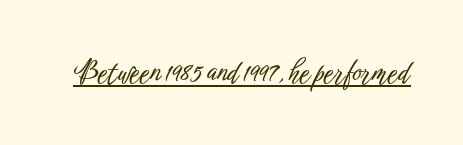
Think of a printed novel: that variable character pitch is what you see here. This rendering features underlined lettering. Words appear dense and cohesive because spacing is normal. The font family rendered here belongs to the sans-serif group.
